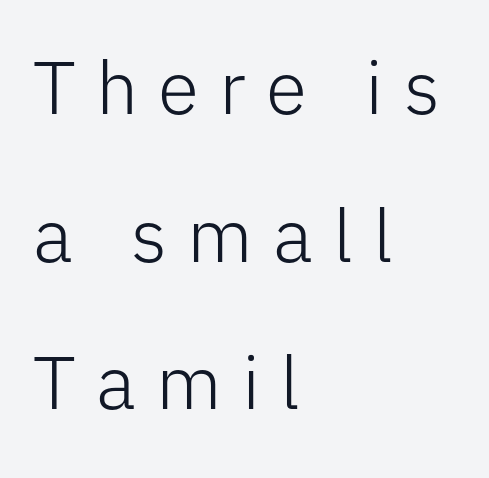
The image shows 75 px light sans-serif type, upright; set left-aligned, loose line spacing (1.97x), unusually wide letter spacing (+0.27 em), not underlined; low stroke contrast and a medium x-height.
